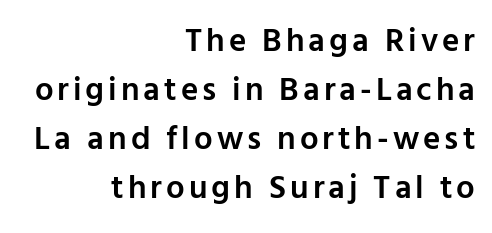
The image shows 33 px semibold sans-serif type, upright; set right-aligned, normal line spacing (1.48x), not underlined; low stroke contrast and a medium x-height.
